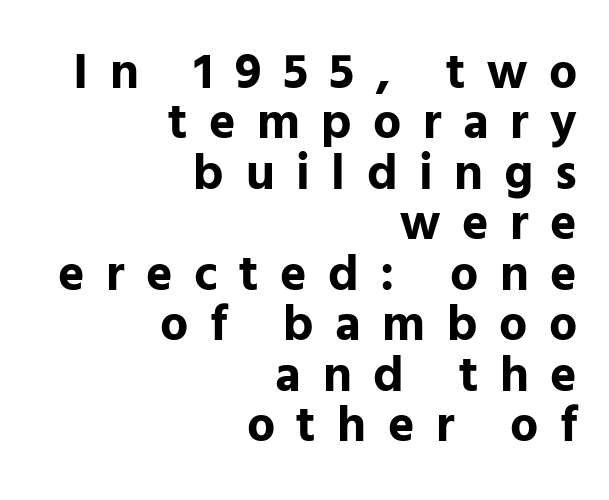
The image shows 50 px bold sans-serif type, upright; set right-aligned, tight line spacing (1.01x), unusually wide letter spacing (+0.43 em), not underlined; low stroke contrast and a medium x-height.
